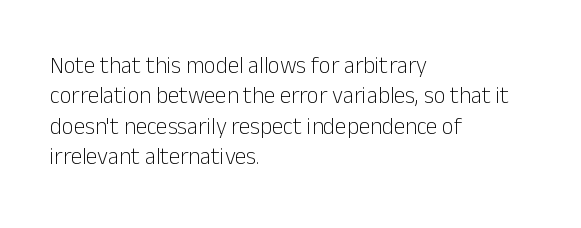
{"italic": "no", "bold": "no", "underline": "no", "align": "left", "line_spacing": "normal", "line_spacing_ratio": 1.32, "letter_spacing": "normal", "letter_spacing_em": 0.0, "glyph_px": 23}
